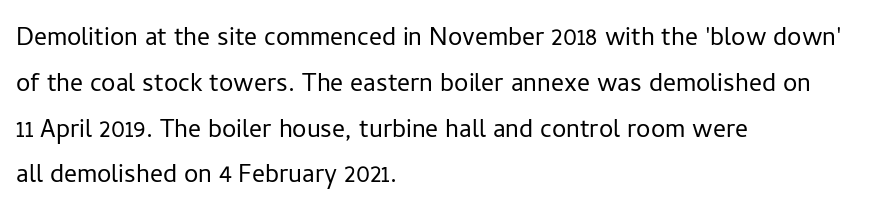
Standard letterfit; no display-style spreading of the glyphs. On a weight scale, this lands at 450 or below. The glyphs in this specimen are sans serif. Each letter keeps its own natural width here, so spacing adapts to shape. The glyphs are unaccompanied by any horizontal stroke below them.
